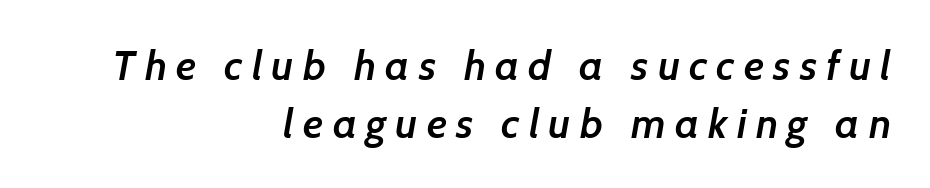
In terms of letterspacing, this is a distinctly airy, spread setting. I'd call this a sans setting — the letters go barefoot. The rows are spaced the way most documents space them. Typographic density is moderately raised because the face is semibold.
